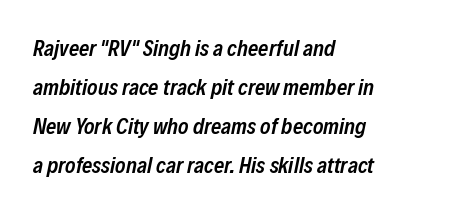
A typesetter would call this zero additional tracking. Rule under the text: the space is simply empty. The letters are semibold — heavier than regular but short of a full bold. Compared with ordinary roman type, these characters are visibly tilted. The compositor pushed each line to the left boundary.
